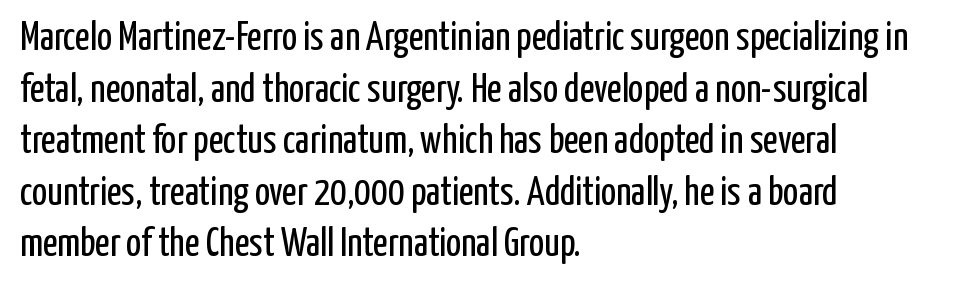
{"serif": "no", "italic": "no", "bold": "no", "weight": "regular", "width": "condensed", "stroke_contrast": "low", "x_height": "medium", "monospaced": "no", "underline": "no", "align": "left", "line_spacing": "normal", "line_spacing_ratio": 1.29, "letter_spacing": "normal", "letter_spacing_em": 0.0, "glyph_px": 40}
